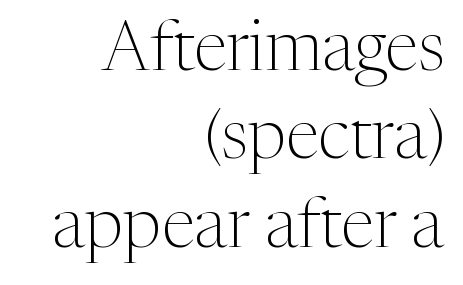
Q: Is the text bold? A: No.
Q: Is the text italic (slanted)? A: No, it is upright.
Q: Is the typeface a serif or a sans-serif typeface? A: Serif.
Q: Is the text underlined? A: No.
Q: How is the paragraph aligned? A: Right-aligned.
Q: Is the spacing between letters normal or unusually wide? A: Normal.
Q: Is the spacing between lines tight, normal or loose? A: Normal.
Q: Width (condensed, normal, or wide)? A: Normal.
Q: Stroke contrast? A: Medium.
Q: x-height? A: Medium.
Q: Monospaced? A: No.
